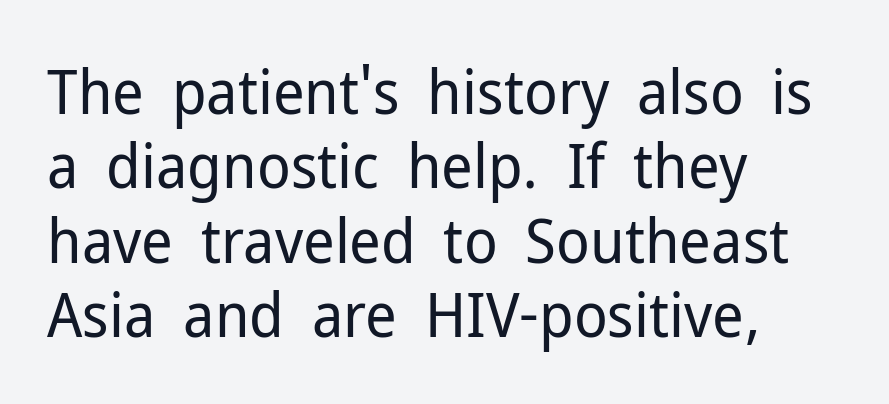
The line texture is even and compact thanks to regular tracking. Each letter's strokes conclude bluntly, with no projecting serifs. Any mark beneath the type? The region is blank. The letters stand straight up with perfectly vertical stems.
